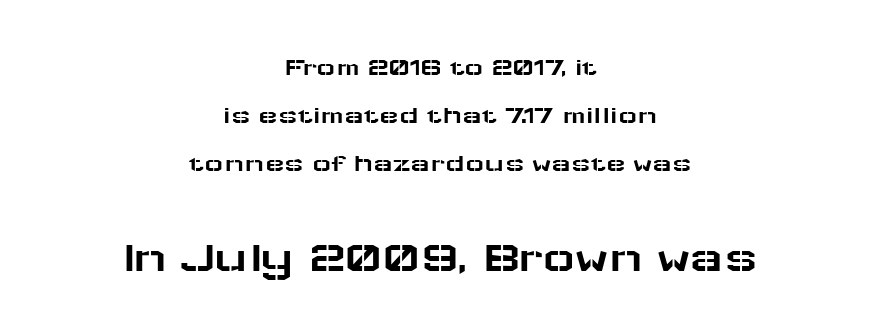
{"serif": "no", "italic": "no", "width": "wide", "stroke_contrast": "low", "x_height": "medium", "monospaced": "no", "underline": "no", "align": "center", "line_spacing_ratio": 1.85, "letter_spacing": "normal", "letter_spacing_em": 0.0, "larger_block": "second", "size_ratio": 1.73, "glyph_px": 45}
